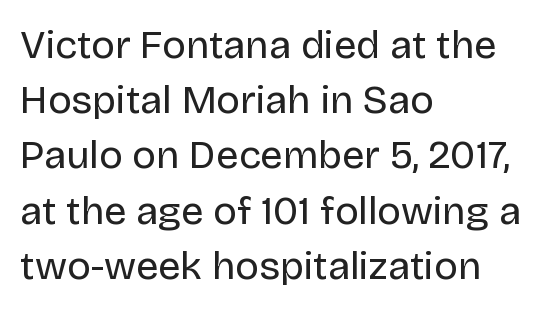
{"serif": "no", "italic": "no", "bold": "no", "weight": "regular", "width": "normal", "stroke_contrast": "low", "x_height": "large", "monospaced": "no", "underline": "no", "align": "left", "line_spacing": "normal", "line_spacing_ratio": 1.38, "letter_spacing": "normal", "letter_spacing_em": 0.0, "glyph_px": 40}
